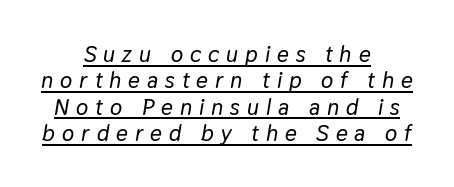
Q: Is the text italic (slanted)? A: Yes, it leans right by about 9 degrees.
Q: Is the text underlined? A: Yes.
Q: How is the paragraph aligned? A: Centered.
Q: Is the spacing between letters normal or unusually wide? A: Unusually wide.
Q: Is the spacing between lines tight, normal or loose? A: Tight.
